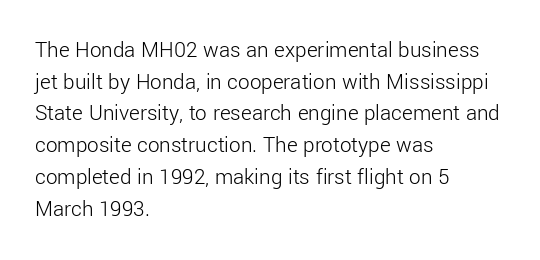
The image shows 23 px text type, upright; set left-aligned, normal line spacing (1.38x), normal letter spacing, not underlined.
